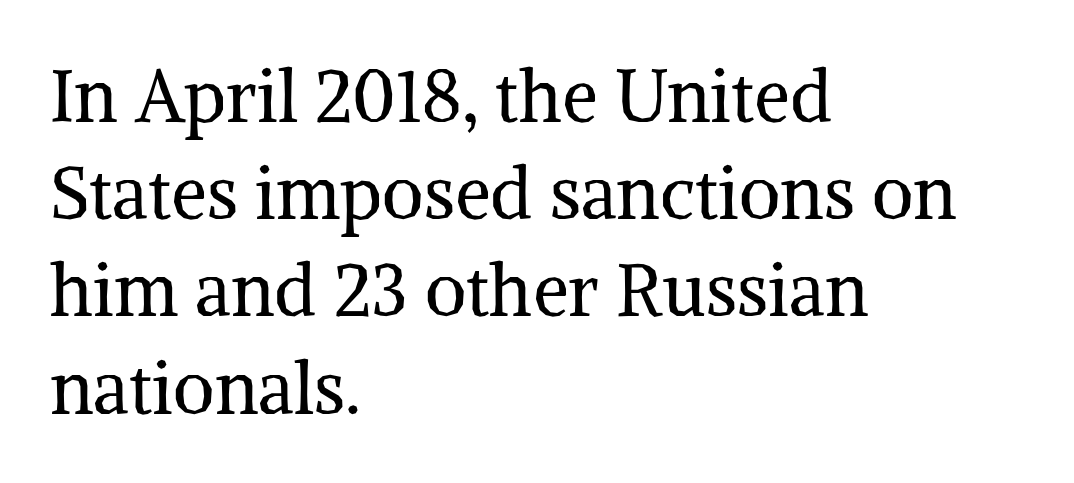
Underlining? Definitely not there. Regarding serifs, this sample has them. Each stroke keeps to a modest, everyday thickness or less. Does the lettering tilt? It doesn't — this is upright. The text block is weighted toward the left margin, trailing off unevenly rightward.
